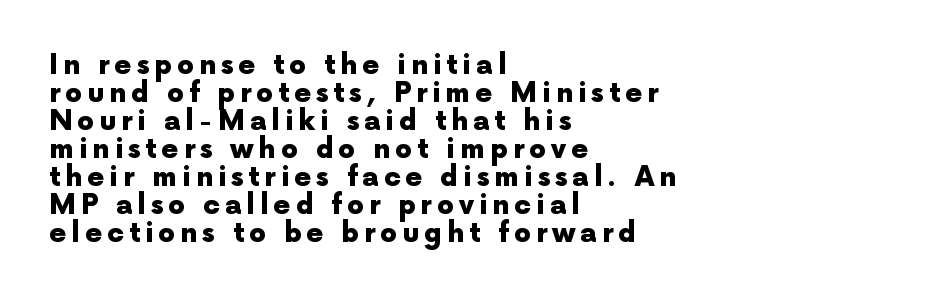
This sample trades vertical openness for compactness between lines. The lines are quadded left. Tall strokes in this sample are plumb rather than angled. How heavy is the stroke? Heavy — this is a bold.
